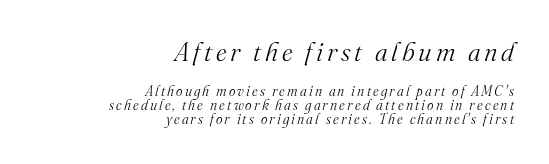
The image shows 26 px text type, italic (leaning right); set right-aligned, tight line spacing (1.01x), not underlined; the first (top) block is 1.86x larger.
